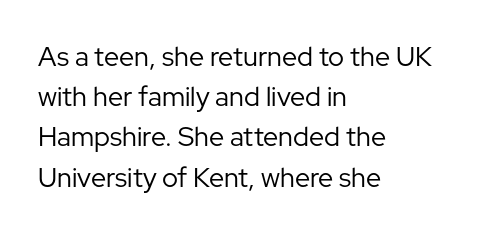
The image shows 27 px text type, upright; set left-aligned, normal line spacing (1.49x), normal letter spacing, not underlined.
